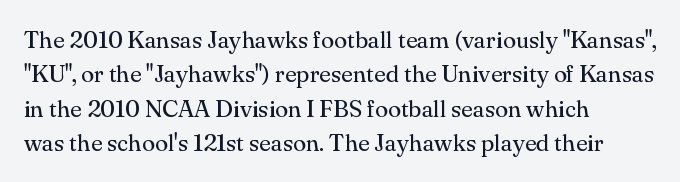
{"italic": "no", "bold": "no", "underline": "no", "align": "left", "line_spacing": "normal", "line_spacing_ratio": 1.43, "letter_spacing": "normal", "letter_spacing_em": 0.0, "glyph_px": 24}
